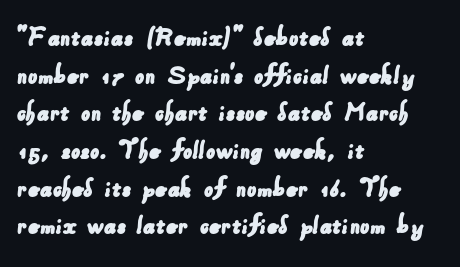
Q: Is the typeface a serif or a sans-serif typeface? A: Sans-serif.
Q: Is the text underlined? A: No.
Q: How is the paragraph aligned? A: Left-aligned.
Q: Is the spacing between letters normal or unusually wide? A: Normal.
Q: Is the spacing between lines tight, normal or loose? A: Normal.
Q: Width (condensed, normal, or wide)? A: Normal.
Q: Stroke contrast? A: Low.
Q: x-height? A: Small.
Q: Monospaced? A: No.
